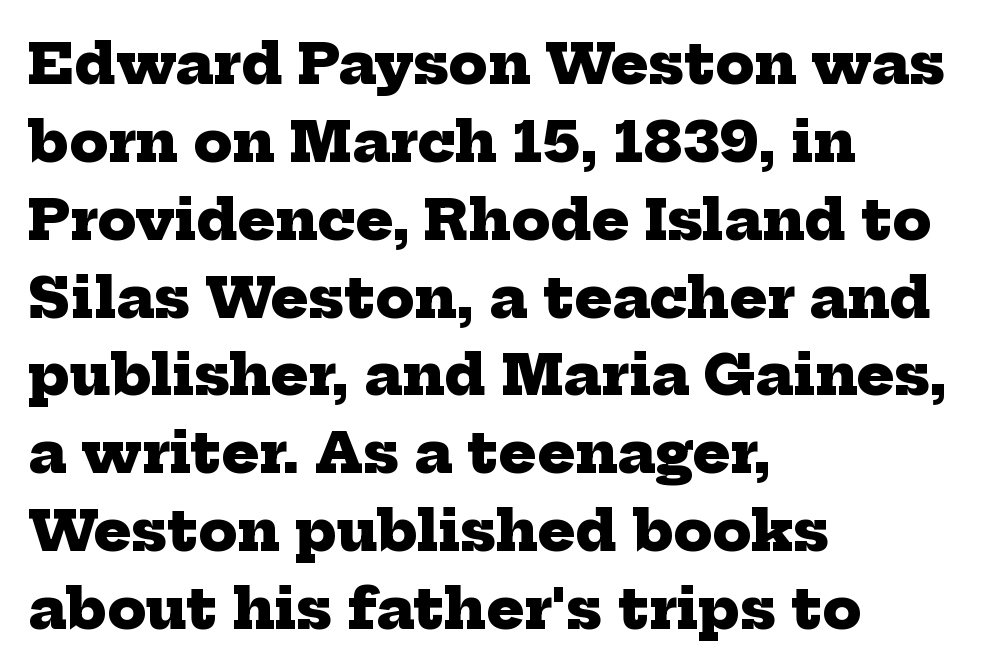
{"serif": "yes", "bold": "yes", "weight": "heavy", "width": "normal", "stroke_contrast": "low", "x_height": "medium", "monospaced": "no", "underline": "no", "align": "left", "line_spacing": "normal", "line_spacing_ratio": 1.39, "letter_spacing": "normal", "letter_spacing_em": 0.0, "glyph_px": 56}
